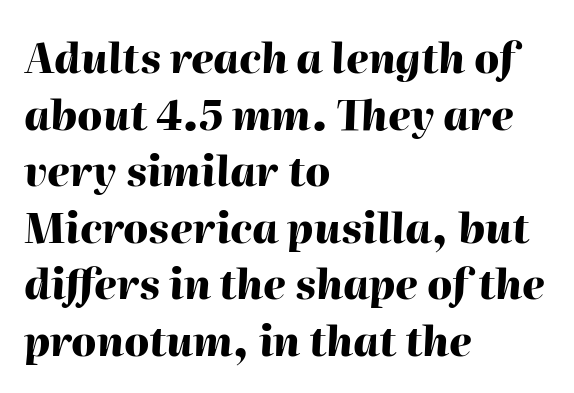
The image shows 41 px heavy type, italic (leaning right); set left-aligned, normal line spacing (1.38x), normal letter spacing, not underlined; high stroke contrast and a medium x-height.
